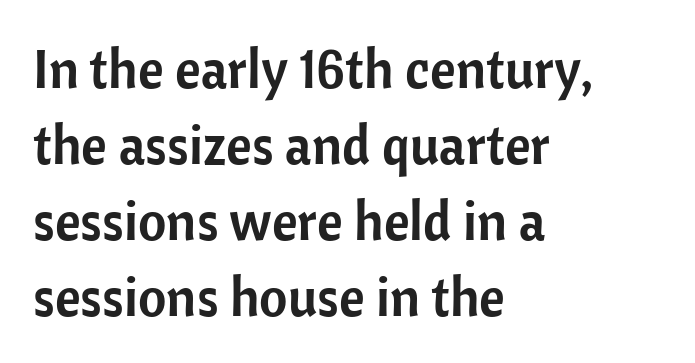
Q: Is the text italic (slanted)? A: No, it is upright.
Q: Is the typeface a serif or a sans-serif typeface? A: Sans-serif.
Q: Is the text underlined? A: No.
Q: How is the paragraph aligned? A: Left-aligned.
Q: Is the spacing between letters normal or unusually wide? A: Normal.
Q: Is the spacing between lines tight, normal or loose? A: Normal.
Q: Width (condensed, normal, or wide)? A: Normal.
Q: Stroke contrast? A: Low.
Q: x-height? A: Medium.
Q: Monospaced? A: No.
